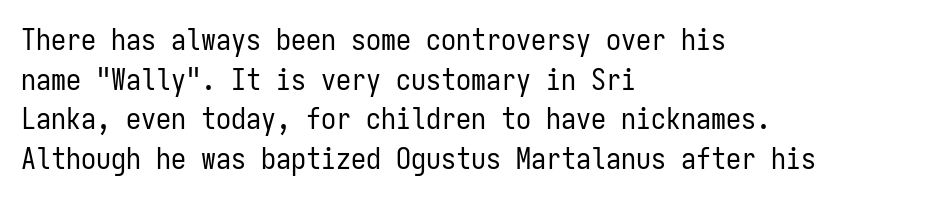
{"serif": "no", "italic": "no", "bold": "no", "weight": "regular", "width": "condensed", "stroke_contrast": "low", "x_height": "medium", "monospaced": "yes", "underline": "no", "align": "left", "line_spacing": "normal", "line_spacing_ratio": 1.32, "letter_spacing": "normal", "letter_spacing_em": 0.0, "glyph_px": 30}
